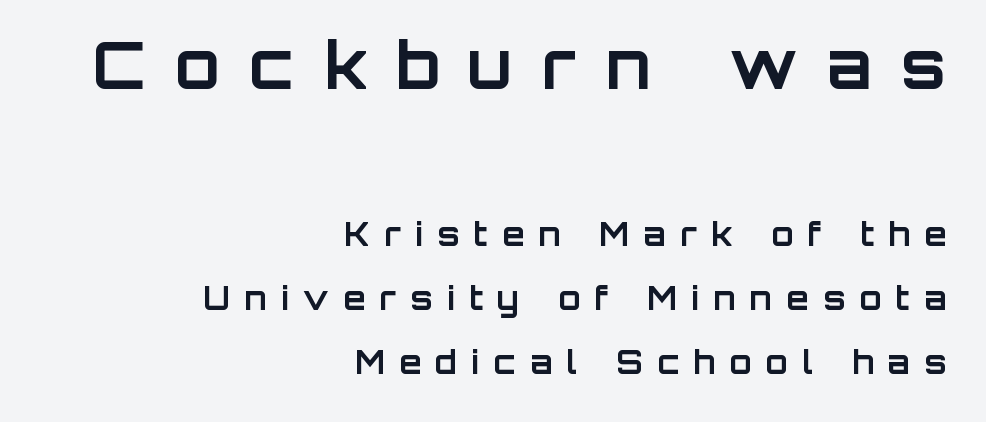
Q: Is the text bold? A: Yes.
Q: Is the text italic (slanted)? A: No, it is upright.
Q: Is the typeface a serif or a sans-serif typeface? A: Sans-serif.
Q: Is the text underlined? A: No.
Q: How is the paragraph aligned? A: Right-aligned.
Q: Is the spacing between letters normal or unusually wide? A: Unusually wide.
Q: Is the spacing between lines tight, normal or loose? A: Loose.
Q: Which block of text is set in a larger size, the first (top) or the second (bottom)? A: The first (top) one.
Q: Width (condensed, normal, or wide)? A: Normal.
Q: Stroke contrast? A: Low.
Q: x-height? A: Large.
Q: Monospaced? A: No.
